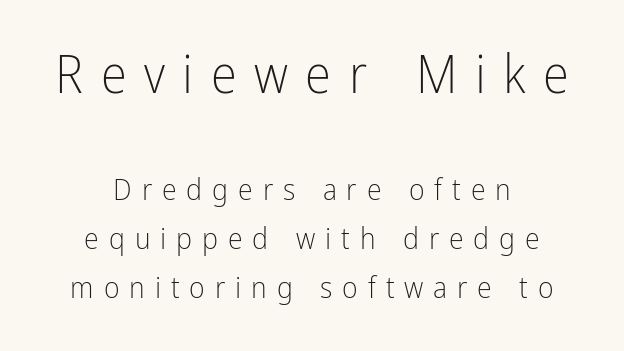
Caption: expanded tracking, letters set apart. This sample keeps an unexceptional amount of space between lines. Neither beginnings nor endings align; midpoints do. Descenders are the only things crossing below the line.
